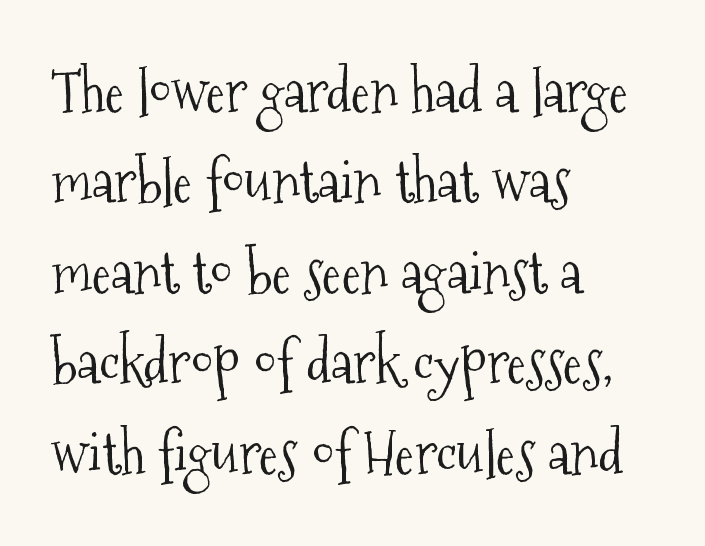
The image shows 58 px light, condensed serif type, upright; set left-aligned, normal line spacing (1.56x), normal letter spacing, not underlined; medium stroke contrast and a medium x-height.
